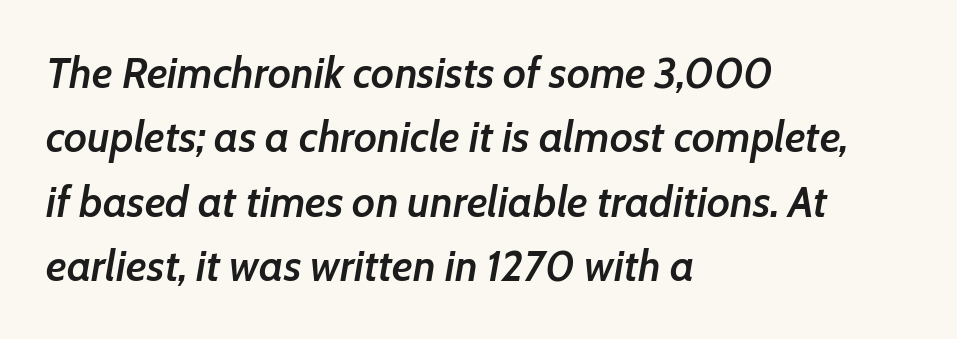
On the weight axis this lands at semibold, roughly 600. No word sits above an underline. Style check: oblique. Compared with a centered layout, this one pins lines to the left instead. Each letter keeps its own natural width here, so spacing adapts to shape.
